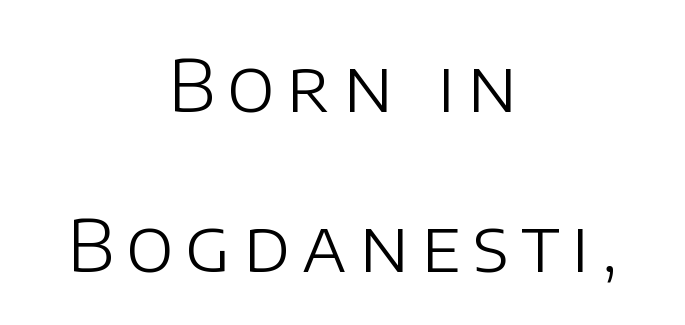
The image shows 72 px light sans-serif type, upright; set centered, loose line spacing (2.22x), not underlined; low stroke contrast and a large x-height.
